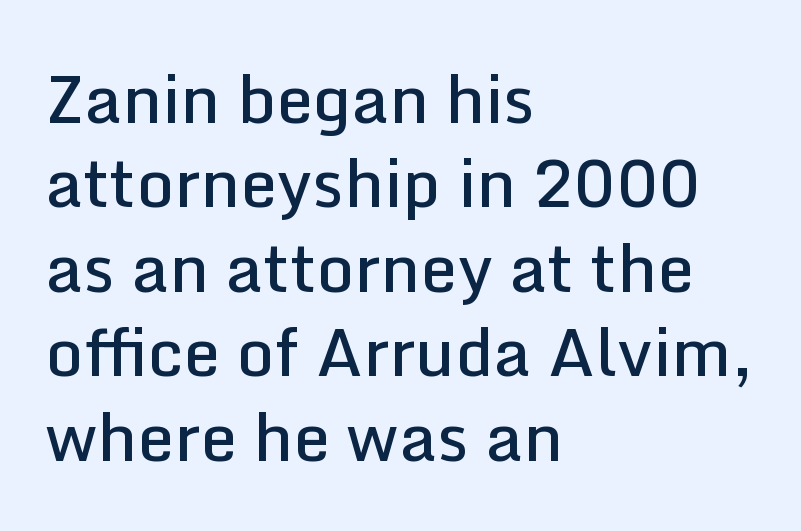
Every character sits straight up, as roman type does. Clear beneath every line of the passage. Caption: multi-line text, flush left, ragged right. Leading: standard. These words are printed semibold, heavier than regular yet not bold. Here the designer chose a conventional face with non-uniform glyph widths.
